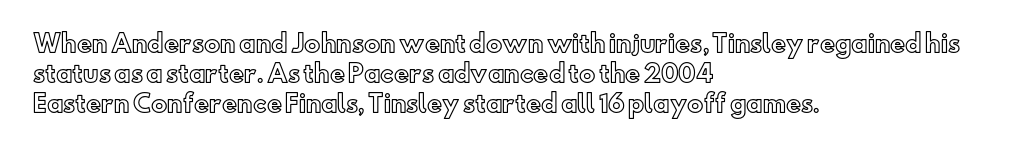
Q: Is the text italic (slanted)? A: No, it is upright.
Q: Is the text underlined? A: No.
Q: How is the paragraph aligned? A: Left-aligned.
Q: Is the spacing between letters normal or unusually wide? A: Normal.
Q: Is the spacing between lines tight, normal or loose? A: Normal.
